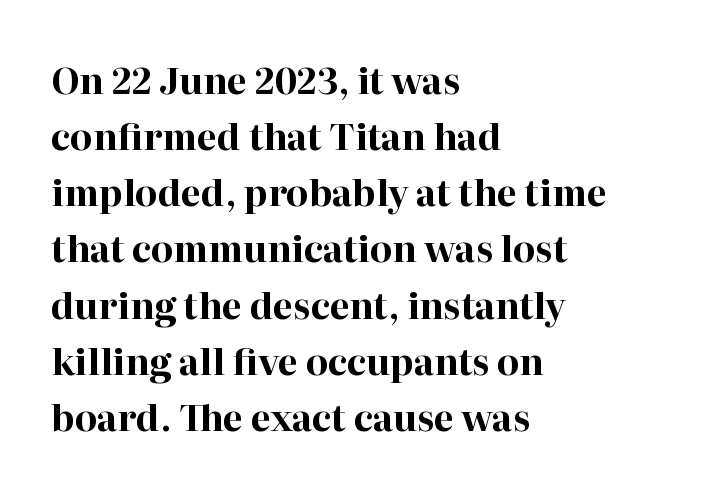
{"serif": "yes", "italic": "no", "bold": "yes", "weight": "bold", "width": "normal", "stroke_contrast": "high", "x_height": "medium", "monospaced": "no", "underline": "no", "align": "left", "line_spacing": "normal", "line_spacing_ratio": 1.56, "letter_spacing": "normal", "letter_spacing_em": 0.0, "glyph_px": 36}
